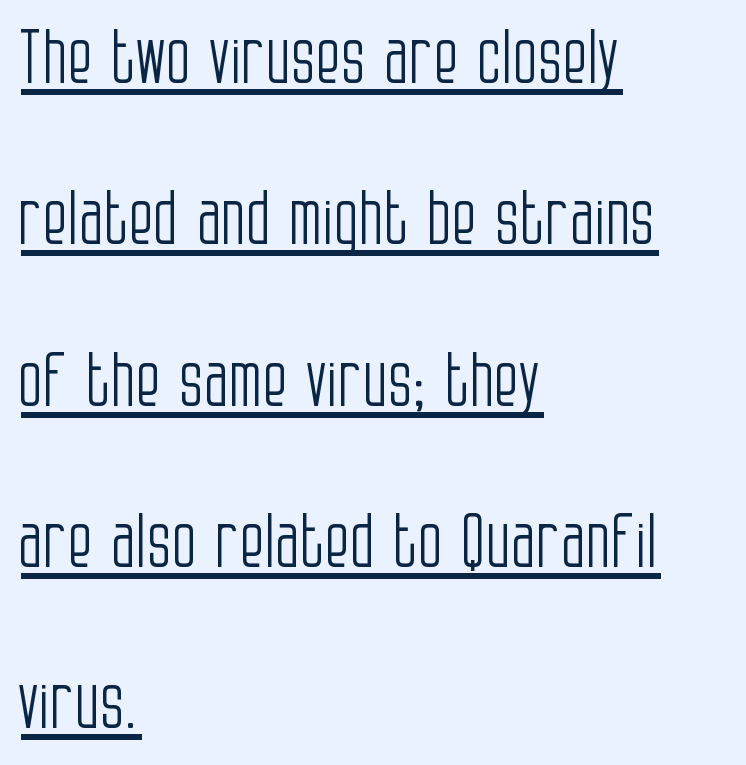
The image shows 73 px light, condensed sans-serif type, upright; set left-aligned, loose line spacing (2.21x), normal letter spacing, underlined; low stroke contrast and a large x-height.
